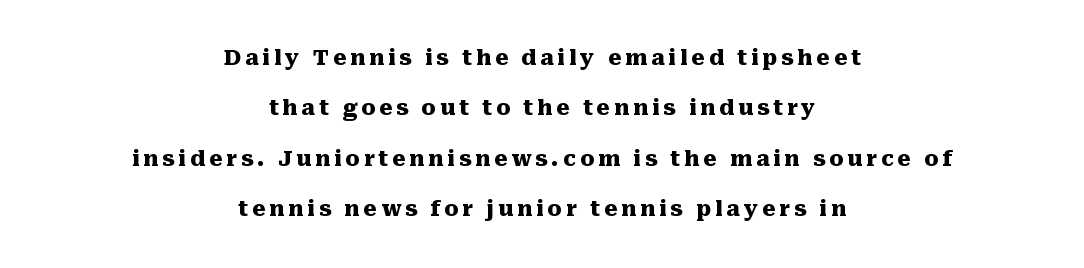
These lines stand farther apart than default settings would place them. What weight is shown? A full bold with thick strokes. Anything drawn beneath the words? Only blank space. This sample uses an upright cut, with every glyph sitting square on the baseline.
